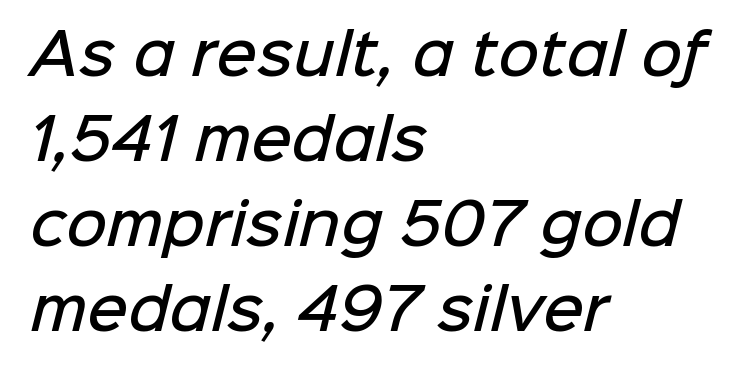
Q: Is the text bold? A: Semi-bold.
Q: Is the typeface a serif or a sans-serif typeface? A: Sans-serif.
Q: Is the text underlined? A: No.
Q: How is the paragraph aligned? A: Left-aligned.
Q: Is the spacing between letters normal or unusually wide? A: Normal.
Q: Is the spacing between lines tight, normal or loose? A: Normal.
Q: Width (condensed, normal, or wide)? A: Normal.
Q: Stroke contrast? A: Low.
Q: x-height? A: Medium.
Q: Monospaced? A: No.
